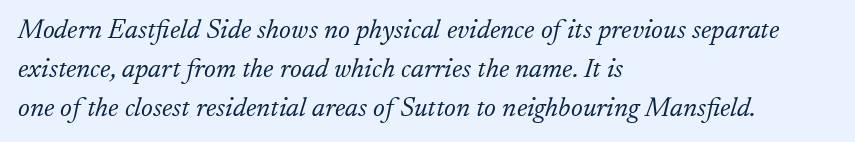
{"italic": "yes", "lean": "right", "slant_degrees": 17, "bold": "no", "underline": "no", "align": "left", "line_spacing": "normal", "line_spacing_ratio": 1.44, "letter_spacing": "normal", "letter_spacing_em": 0.0, "glyph_px": 27}
